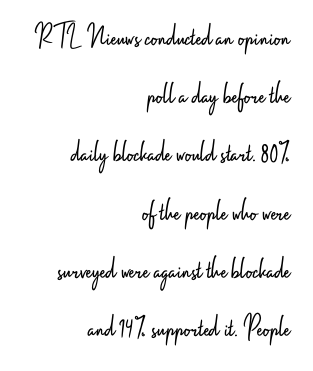
Beneath every word, the page is bare. Caption: standard tracking, unaltered. Horizontal alignment here is rightward, an uncommon choice for prose. The characters display no serif detailing; their extremities are plain.
